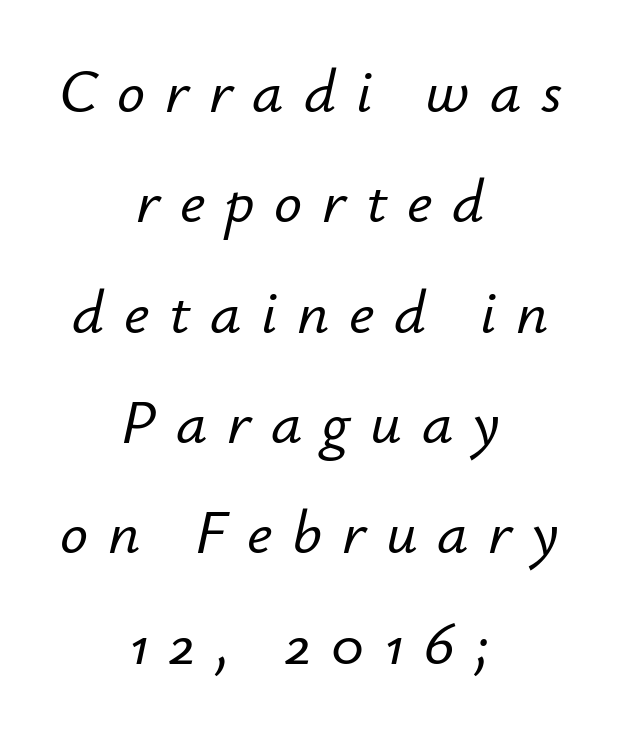
The image shows 62 px text type, italic (leaning right); set centered, line spacing 1.78x, unusually wide letter spacing (+0.32 em), not underlined; low stroke contrast and a small x-height.
